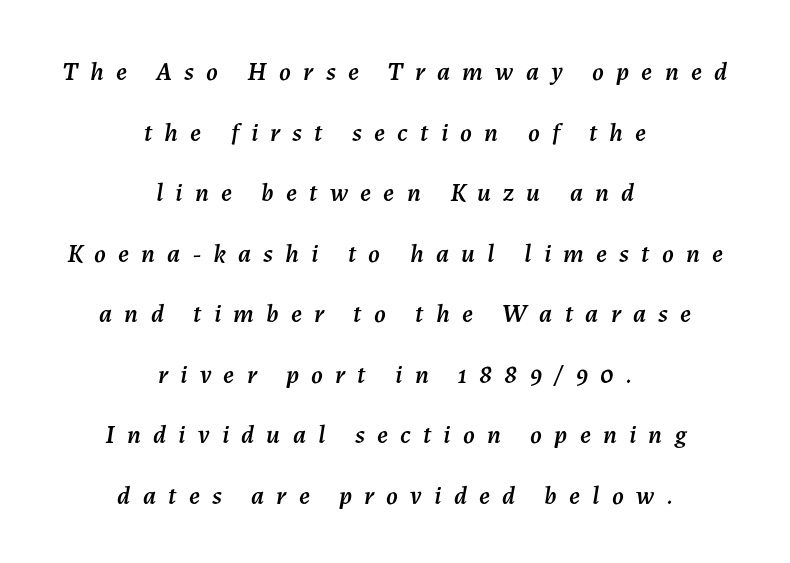
Q: Is the text italic (slanted)? A: Yes, it leans right by about 7 degrees.
Q: Is the text underlined? A: No.
Q: How is the paragraph aligned? A: Centered.
Q: Is the spacing between letters normal or unusually wide? A: Unusually wide.
Q: Is the spacing between lines tight, normal or loose? A: Loose.
